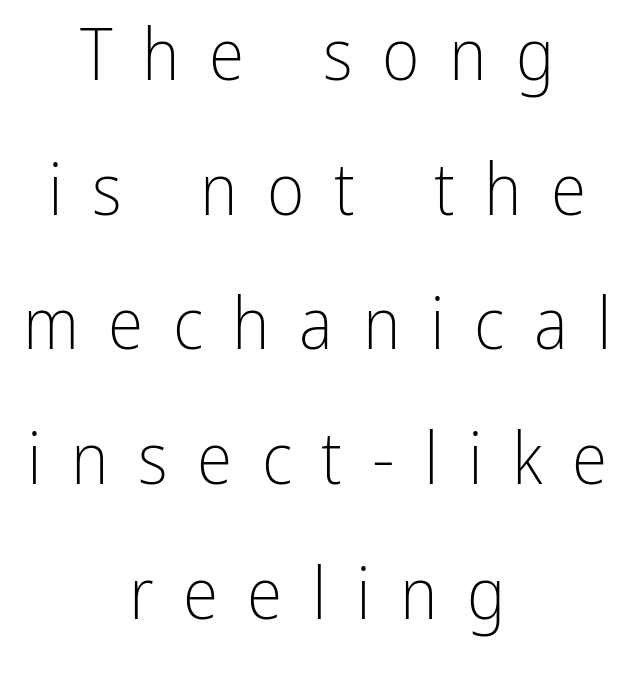
The type family on display is of the sans-serif kind. The line texture is sparse and dotted thanks to wide tracking. Think of a printed novel: that variable character pitch is what you see here. This is not heavy type; no bold has been used. The typesetter chose a symmetrical, centered arrangement here. The area under the type is left untouched.
